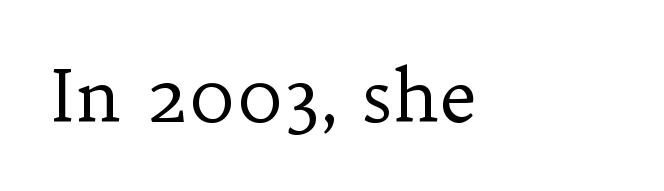
{"serif": "yes", "italic": "no", "bold": "no", "weight": "regular", "width": "normal", "stroke_contrast": "low", "x_height": "medium", "monospaced": "no", "underline": "no", "letter_spacing": "normal", "letter_spacing_em": 0.0, "glyph_px": 72}
